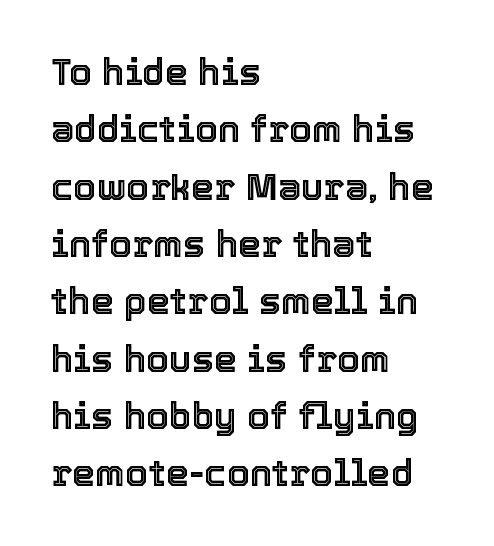
{"italic": "no", "width": "normal", "x_height": "medium", "monospaced": "no", "underline": "no", "align": "left", "line_spacing": "normal", "line_spacing_ratio": 1.55, "letter_spacing": "normal", "letter_spacing_em": 0.0, "glyph_px": 37}
